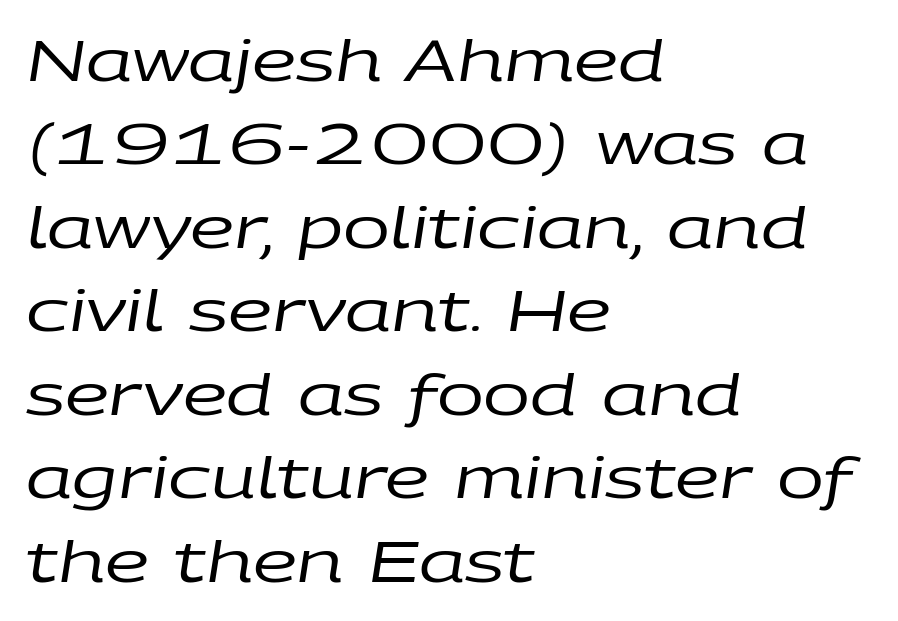
Q: Is the text bold? A: No.
Q: Is the text italic (slanted)? A: Yes, it leans right by about 9 degrees.
Q: Is the text underlined? A: No.
Q: How is the paragraph aligned? A: Left-aligned.
Q: Is the spacing between letters normal or unusually wide? A: Normal.
Q: Is the spacing between lines tight, normal or loose? A: Normal.
Q: Width (condensed, normal, or wide)? A: Wide.
Q: Stroke contrast? A: Low.
Q: x-height? A: Large.
Q: Monospaced? A: No.
